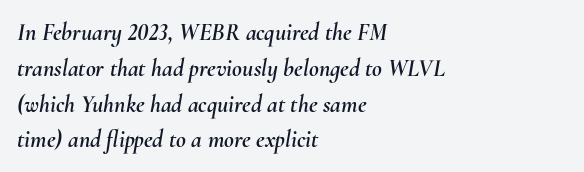
{"italic": "yes", "lean": "right", "slant_degrees": 10, "underline": "no", "align": "left", "line_spacing": "normal", "line_spacing_ratio": 1.49, "letter_spacing": "normal", "letter_spacing_em": 0.0, "glyph_px": 24}
